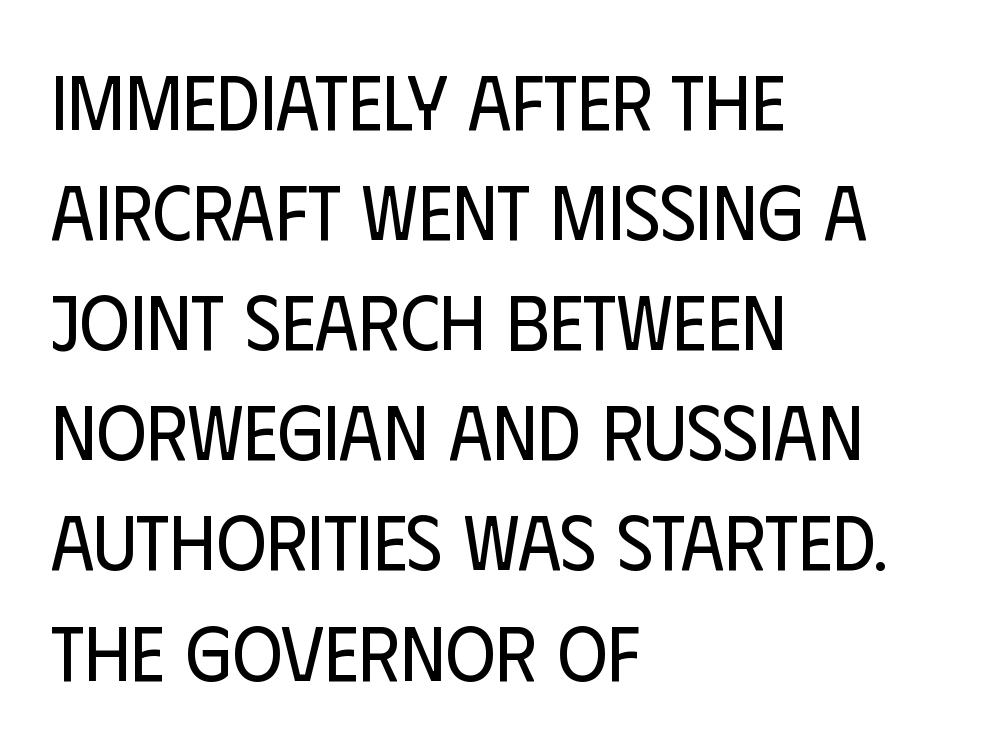
Baseline-to-baseline distance is the conventional proportion of letter height. Lines of text with bare space underneath. Nope, not italic — everything's standing straight. Standard letterfit; no display-style spreading of the glyphs. Ink coverage per letter is moderate at most. Observe the absence of serifs on each vertical stroke in this sample.
